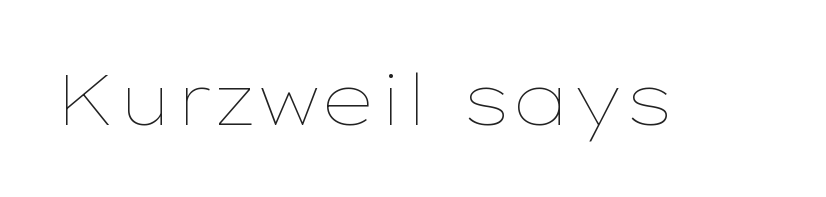
The image shows 71 px thin, wide type, upright; set normal letter spacing, not underlined; low stroke contrast and a medium x-height.
